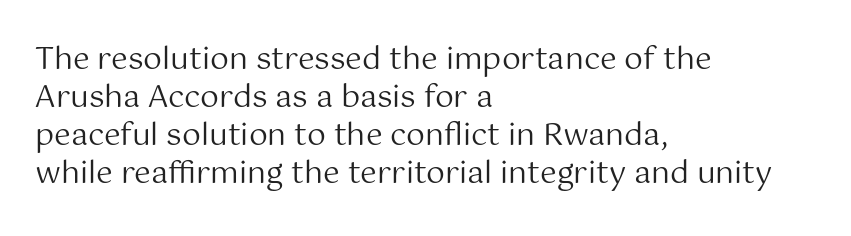
Q: Is the text bold? A: No.
Q: Is the text italic (slanted)? A: No, it is upright.
Q: Is the typeface a serif or a sans-serif typeface? A: Sans-serif.
Q: Is the text underlined? A: No.
Q: How is the paragraph aligned? A: Left-aligned.
Q: Is the spacing between letters normal or unusually wide? A: Normal.
Q: Is the spacing between lines tight, normal or loose? A: Normal.
Q: Width (condensed, normal, or wide)? A: Normal.
Q: Stroke contrast? A: Medium.
Q: x-height? A: Medium.
Q: Monospaced? A: No.
